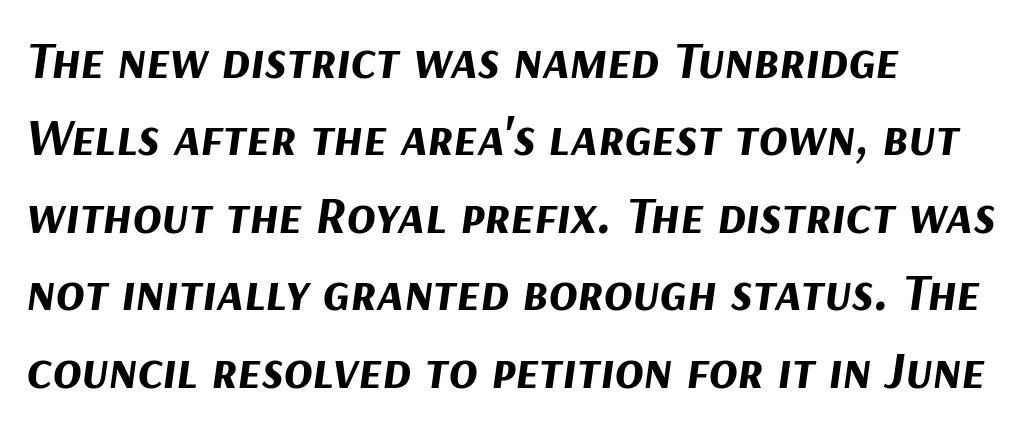
A typesetter would call this proportional, since set widths differ per character. Strong, thick strokes mark this as bold type. Short note: letters normally spaced. How would I describe the line gaps? Plain and ordinary. Where is the straight margin? On the left. Check under the words: just untouched page.
